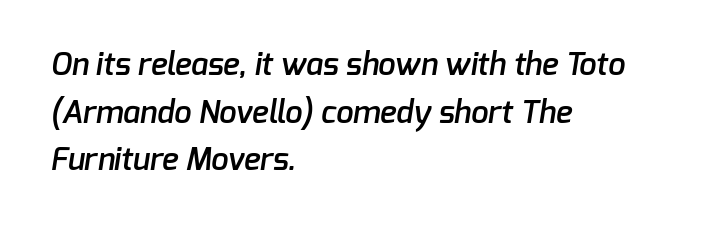
The image shows 31 px semibold sans-serif type; set left-aligned, normal line spacing (1.54x), normal letter spacing, not underlined; low stroke contrast and a medium x-height.
